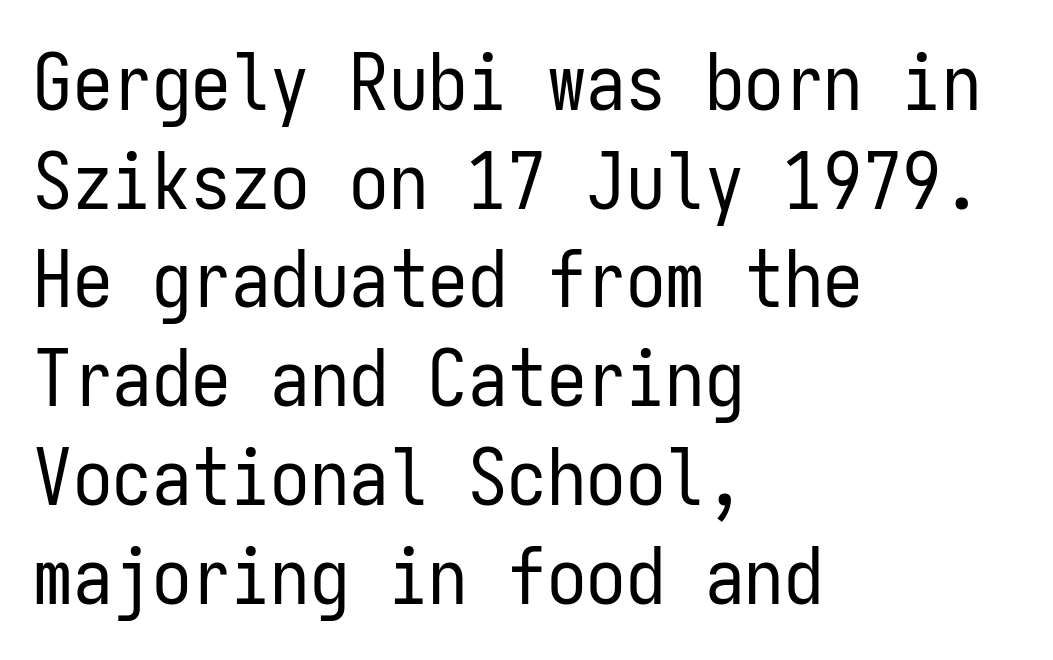
The image shows 79 px regular-weight, condensed sans-serif type, upright, monospaced; set left-aligned, normal line spacing (1.25x), normal letter spacing, not underlined; low stroke contrast and a medium x-height.
